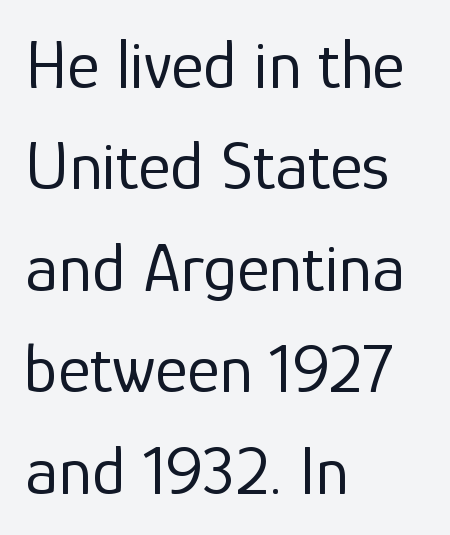
Q: Is the text bold? A: No.
Q: Is the text italic (slanted)? A: No, it is upright.
Q: Is the typeface a serif or a sans-serif typeface? A: Sans-serif.
Q: Is the text underlined? A: No.
Q: How is the paragraph aligned? A: Left-aligned.
Q: Is the spacing between letters normal or unusually wide? A: Normal.
Q: Is the spacing between lines tight, normal or loose? A: Normal.
Q: Width (condensed, normal, or wide)? A: Normal.
Q: Stroke contrast? A: Low.
Q: x-height? A: Medium.
Q: Monospaced? A: No.
